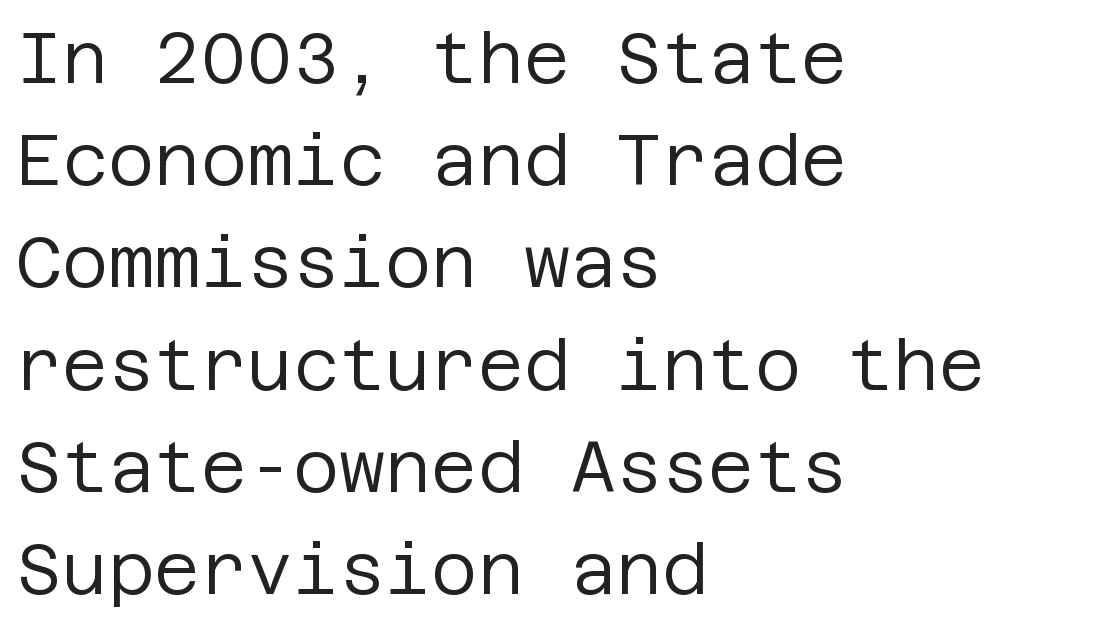
{"serif": "no", "italic": "no", "bold": "no", "weight": "regular", "width": "normal", "stroke_contrast": "low", "x_height": "large", "underline": "no", "align": "left", "line_spacing": "normal", "line_spacing_ratio": 1.44, "letter_spacing": "normal", "letter_spacing_em": 0.0, "glyph_px": 71}
